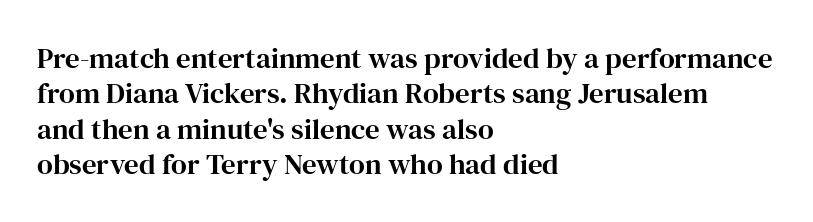
Q: Is the text italic (slanted)? A: No, it is upright.
Q: Is the typeface a serif or a sans-serif typeface? A: Serif.
Q: Is the text underlined? A: No.
Q: How is the paragraph aligned? A: Left-aligned.
Q: Is the spacing between letters normal or unusually wide? A: Normal.
Q: Width (condensed, normal, or wide)? A: Normal.
Q: Stroke contrast? A: High.
Q: x-height? A: Medium.
Q: Monospaced? A: No.
